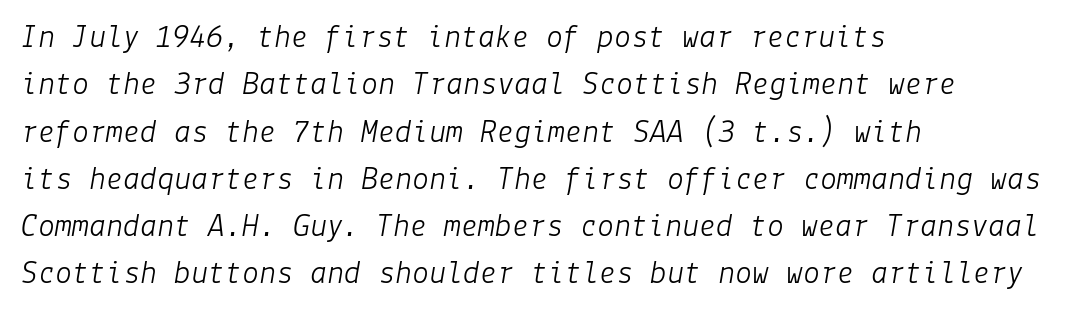
Q: Is the text bold? A: No.
Q: Is the text italic (slanted)? A: Yes, it leans right by about 9 degrees.
Q: Is the text underlined? A: No.
Q: How is the paragraph aligned? A: Left-aligned.
Q: Is the spacing between letters normal or unusually wide? A: Normal.
Q: Is the spacing between lines tight, normal or loose? A: Normal.
Q: Width (condensed, normal, or wide)? A: Normal.
Q: Stroke contrast? A: Low.
Q: x-height? A: Medium.
